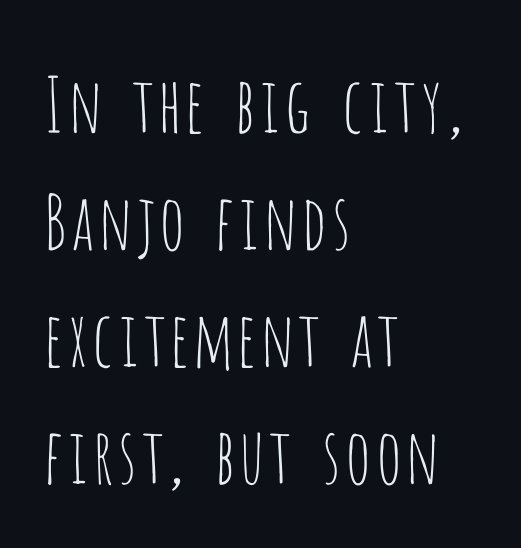
{"serif": "no", "italic": "no", "bold": "no", "weight": "thin", "width": "condensed", "stroke_contrast": "low", "x_height": "large", "monospaced": "no", "underline": "no", "align": "left", "line_spacing": "normal", "line_spacing_ratio": 1.54, "letter_spacing": "normal", "letter_spacing_em": 0.0, "glyph_px": 76}
